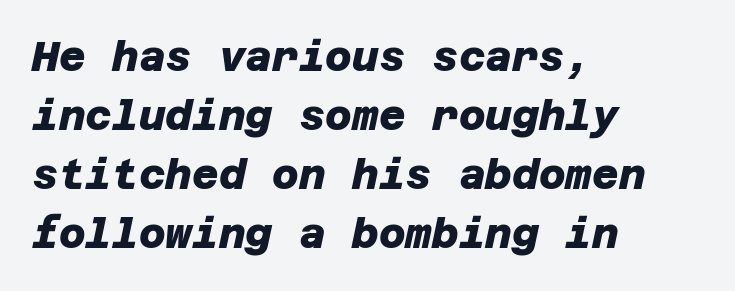
Q: Is the text bold? A: Yes.
Q: Is the typeface a serif or a sans-serif typeface? A: Sans-serif.
Q: Is the text underlined? A: No.
Q: How is the paragraph aligned? A: Left-aligned.
Q: Is the spacing between letters normal or unusually wide? A: Normal.
Q: Is the spacing between lines tight, normal or loose? A: Normal.
Q: Width (condensed, normal, or wide)? A: Normal.
Q: Stroke contrast? A: Low.
Q: x-height? A: Large.
